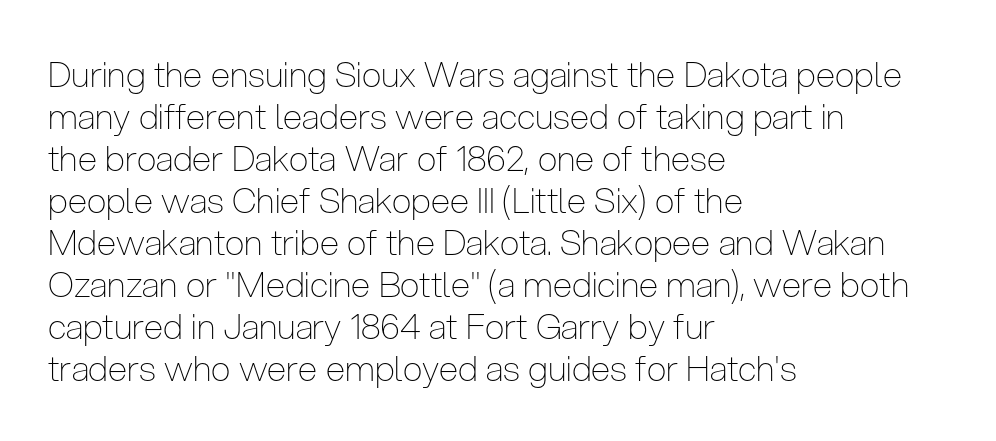
Q: Is the text bold? A: No.
Q: Is the text italic (slanted)? A: No, it is upright.
Q: Is the typeface a serif or a sans-serif typeface? A: Sans-serif.
Q: Is the text underlined? A: No.
Q: How is the paragraph aligned? A: Left-aligned.
Q: Is the spacing between letters normal or unusually wide? A: Normal.
Q: Width (condensed, normal, or wide)? A: Condensed.
Q: Stroke contrast? A: Low.
Q: x-height? A: Medium.
Q: Monospaced? A: No.
